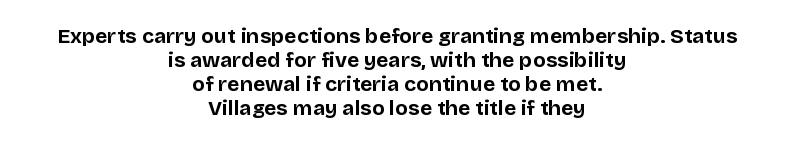
{"italic": "no", "bold": "yes", "underline": "no", "align": "center", "line_spacing": "tight", "line_spacing_ratio": 1.14, "letter_spacing": "normal", "letter_spacing_em": 0.0, "glyph_px": 21}
